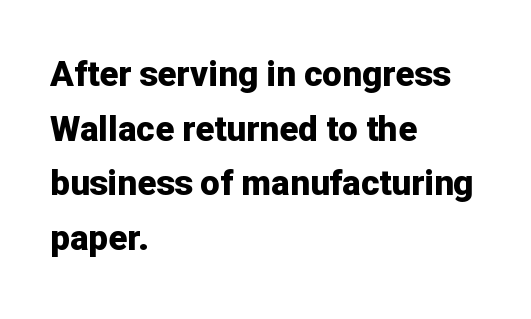
Students, this is bold: see how much ink each stroke carries. Type style note: lacks serifs. Quick note: interline space is typical. Just letters on the line, the space beneath them empty. Between one letter and the next there's only the usual sliver of space. This sample has the flowing, uneven cadence of proportional lettering.
